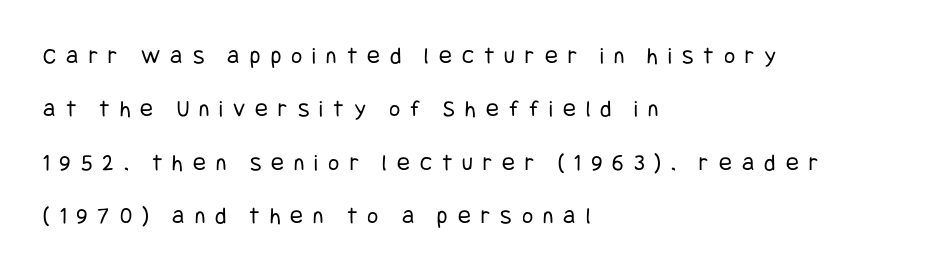
{"italic": "no", "bold": "no", "underline": "no", "align": "left", "line_spacing": "loose", "line_spacing_ratio": 2.22, "letter_spacing": "wide", "letter_spacing_em": 0.42, "glyph_px": 24}
